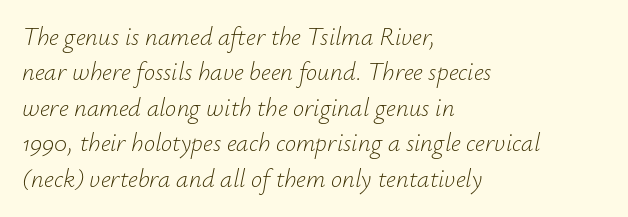
{"italic": "yes", "lean": "right", "slant_degrees": 12, "bold": "no", "underline": "no", "align": "left", "line_spacing": "normal", "line_spacing_ratio": 1.42, "letter_spacing": "normal", "letter_spacing_em": 0.0, "glyph_px": 25}
